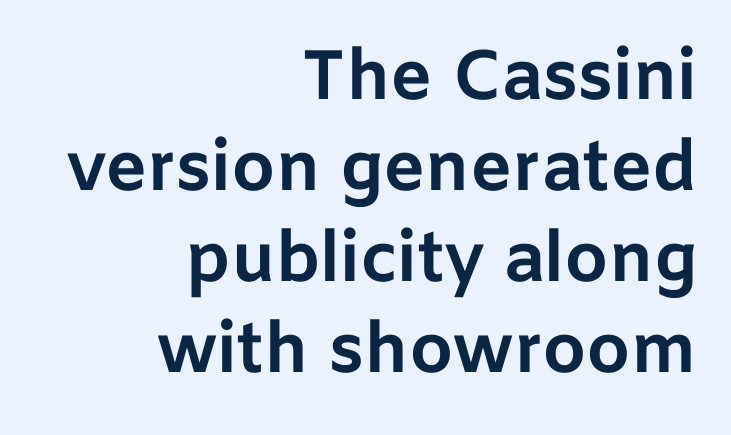
Q: Is the text bold? A: Yes.
Q: Is the text italic (slanted)? A: No, it is upright.
Q: Is the typeface a serif or a sans-serif typeface? A: Sans-serif.
Q: Is the text underlined? A: No.
Q: How is the paragraph aligned? A: Right-aligned.
Q: Is the spacing between letters normal or unusually wide? A: Normal.
Q: Is the spacing between lines tight, normal or loose? A: Normal.
Q: Width (condensed, normal, or wide)? A: Normal.
Q: Stroke contrast? A: Low.
Q: x-height? A: Medium.
Q: Monospaced? A: No.
